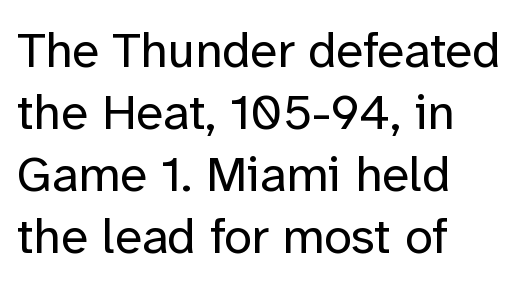
Regarding serifs, this sample does without them. Glance below the letters and you will spot only blank space. This rendering leaves character spacing at its baseline value. Italic? Not at all — the glyphs are vertical. Stems and bowls with no extra thickness — not bold.
